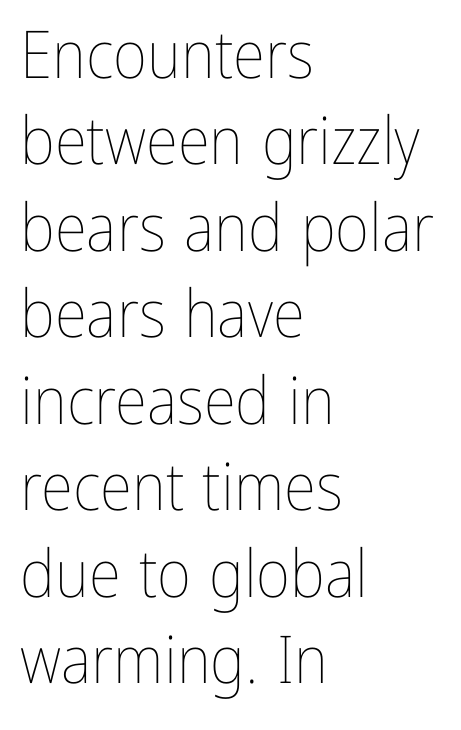
The image shows 66 px thin, condensed type, upright; set left-aligned, normal line spacing (1.31x), normal letter spacing, not underlined; low stroke contrast and a medium x-height.
